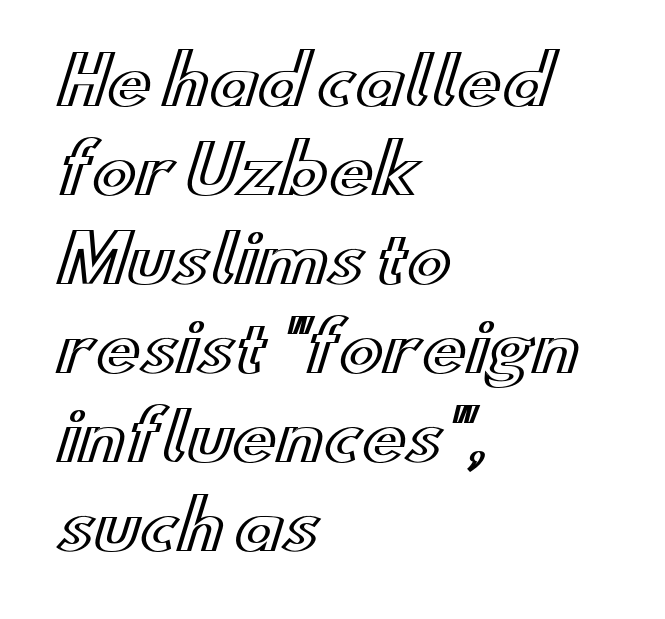
{"width": "wide", "x_height": "small", "monospaced": "no", "underline": "no", "align": "left", "line_spacing": "normal", "line_spacing_ratio": 1.35, "letter_spacing": "normal", "letter_spacing_em": 0.0, "glyph_px": 66}
